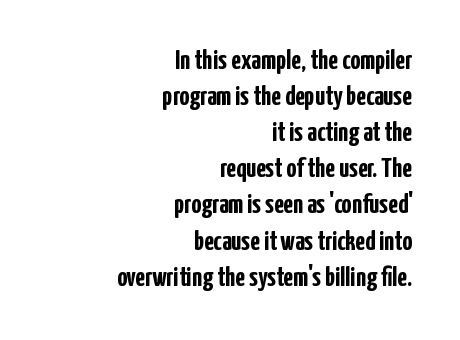
Q: Is the text bold? A: Yes.
Q: Is the text italic (slanted)? A: No, it is upright.
Q: Is the typeface a serif or a sans-serif typeface? A: Sans-serif.
Q: Is the text underlined? A: No.
Q: How is the paragraph aligned? A: Right-aligned.
Q: Is the spacing between letters normal or unusually wide? A: Normal.
Q: Is the spacing between lines tight, normal or loose? A: Normal.
Q: Width (condensed, normal, or wide)? A: Condensed.
Q: Stroke contrast? A: Low.
Q: x-height? A: Medium.
Q: Monospaced? A: No.
